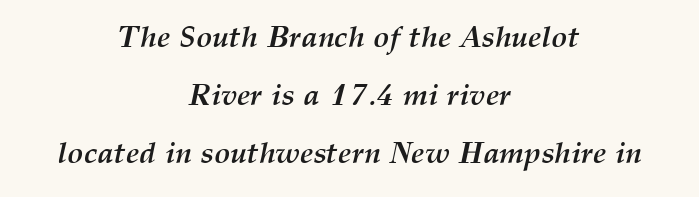
The image shows 30 px semibold type, italic (leaning right); set centered, loose line spacing (1.93x), normal letter spacing, not underlined; medium stroke contrast and a medium x-height.
